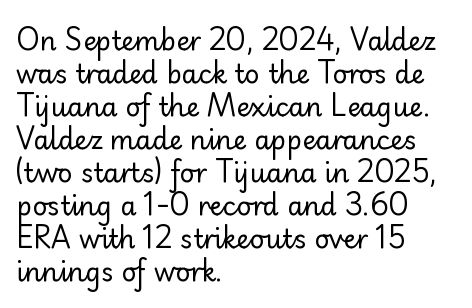
When letters stand straight like this, we call the style roman or upright. These lines sit exactly where default settings would place them. Students, note that the glyphs here touch the page at normal intervals. The passage shown is not bold in any degree. In CSS terms this would be text-align: left. Underlining? Definitely not there.
